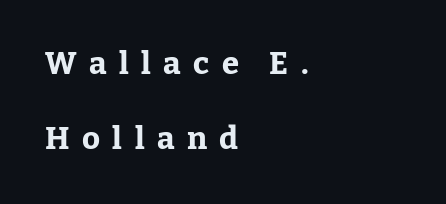
The image shows 31 px bold serif type, upright; set left-aligned, loose line spacing (2.43x), unusually wide letter spacing (+0.4 em), not underlined; low stroke contrast and a medium x-height.
